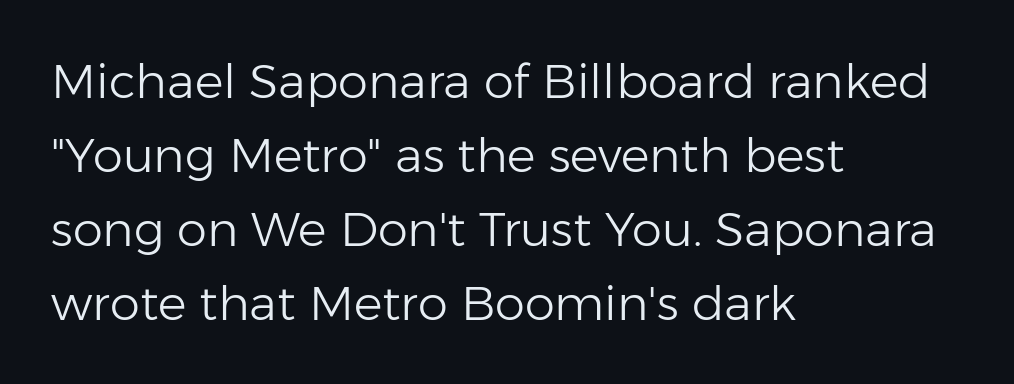
{"serif": "no", "italic": "no", "bold": "no", "weight": "light", "width": "normal", "stroke_contrast": "low", "x_height": "medium", "monospaced": "no", "underline": "no", "align": "left", "line_spacing": "normal", "line_spacing_ratio": 1.54, "letter_spacing": "normal", "letter_spacing_em": 0.0, "glyph_px": 48}
